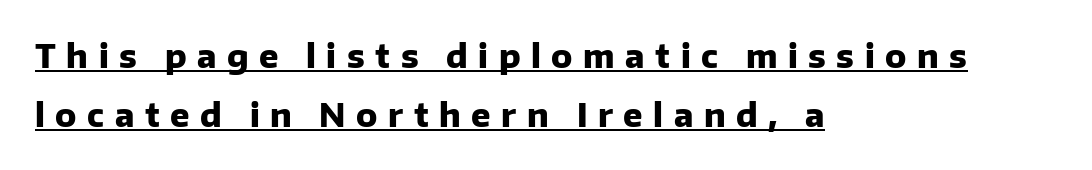
{"serif": "no", "italic": "no", "bold": "yes", "weight": "heavy", "width": "normal", "stroke_contrast": "low", "x_height": "medium", "monospaced": "no", "underline": "yes", "align": "left", "line_spacing_ratio": 1.84, "letter_spacing": "wide", "letter_spacing_em": 0.33, "glyph_px": 32}
